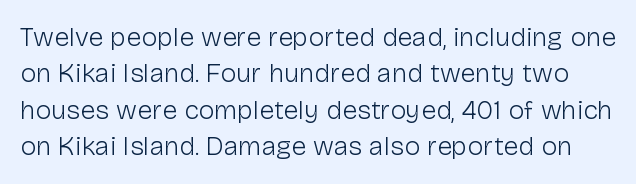
Q: Is the text bold? A: No.
Q: Is the text italic (slanted)? A: No, it is upright.
Q: Is the text underlined? A: No.
Q: Is the spacing between letters normal or unusually wide? A: Normal.
Q: Is the spacing between lines tight, normal or loose? A: Normal.
